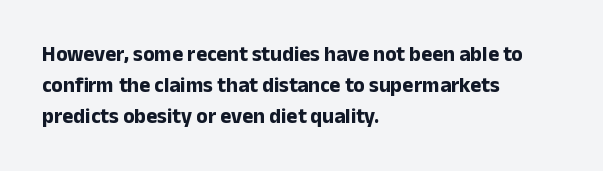
Q: Is the text bold? A: Yes.
Q: Is the text italic (slanted)? A: No, it is upright.
Q: Is the text underlined? A: No.
Q: How is the paragraph aligned? A: Left-aligned.
Q: Is the spacing between letters normal or unusually wide? A: Normal.
Q: Is the spacing between lines tight, normal or loose? A: Normal.
